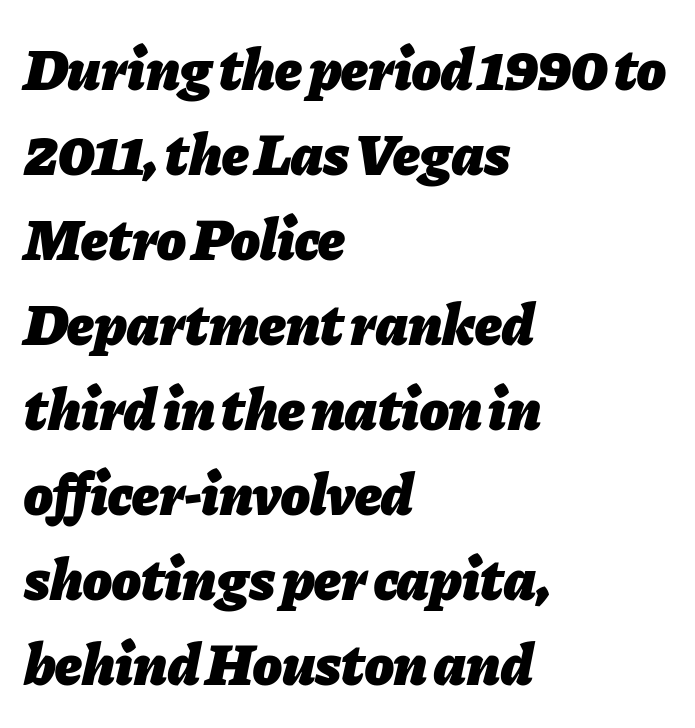
The image shows 59 px heavy type, italic (leaning right); set left-aligned, normal line spacing (1.44x), normal letter spacing, not underlined; low stroke contrast and a medium x-height.
